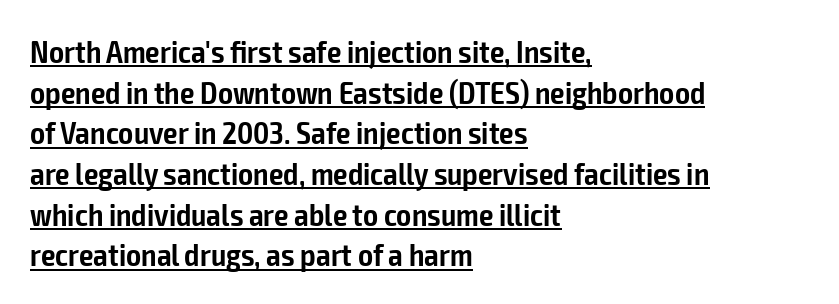
The image shows 32 px semibold, condensed sans-serif type, upright; set left-aligned, normal line spacing (1.27x), normal letter spacing, underlined; low stroke contrast and a medium x-height.
